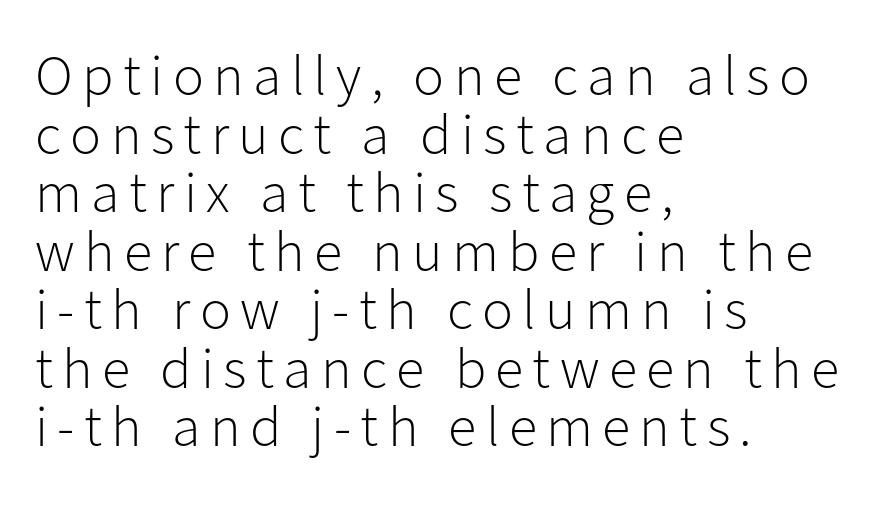
{"serif": "no", "italic": "no", "bold": "no", "weight": "light", "width": "normal", "stroke_contrast": "low", "x_height": "medium", "monospaced": "no", "underline": "no", "align": "left", "line_spacing": "tight", "line_spacing_ratio": 1.01, "glyph_px": 58}
